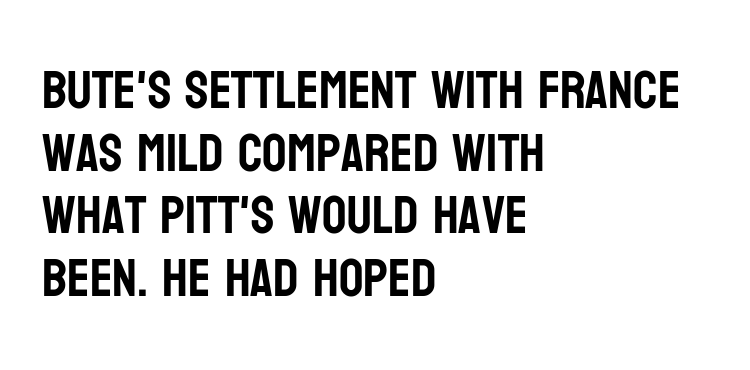
{"serif": "no", "italic": "no", "width": "condensed", "stroke_contrast": "low", "x_height": "large", "monospaced": "no", "underline": "no", "align": "left", "line_spacing_ratio": 1.16, "letter_spacing": "normal", "letter_spacing_em": 0.0, "glyph_px": 54}
